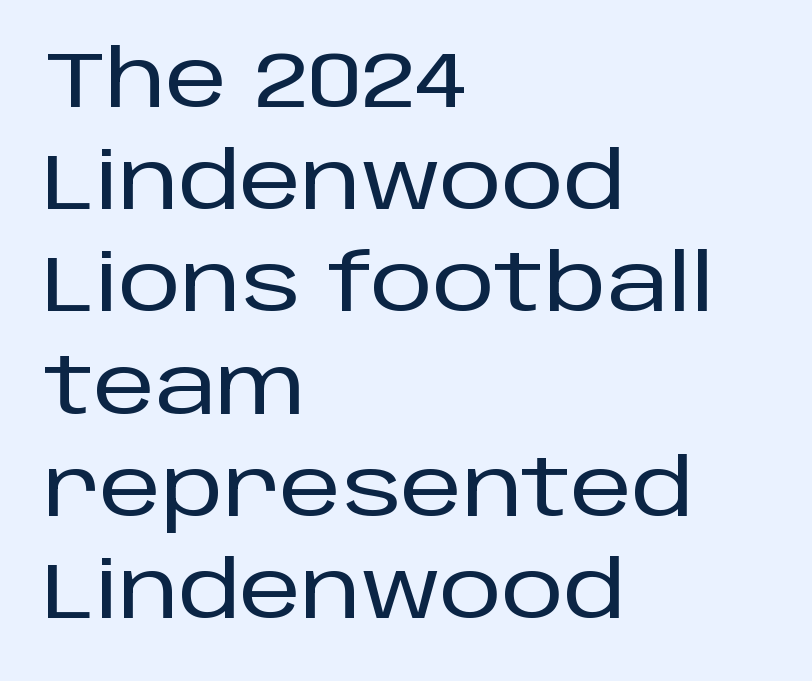
Normally led — the rows are evenly, conventionally spaced. This rendering features lettering with no underline. Do the characters align in a grid? No, the font is proportional. In terms of letterform style, serifs are entirely absent. Left-aligned paragraph, ragged on the right.
